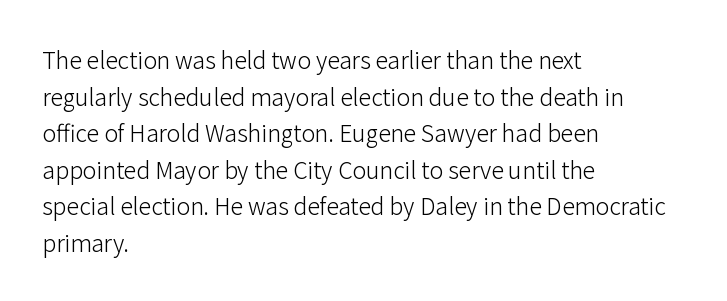
Notice how descenders clear the ascenders below comfortably — that's standard leading. Heft: none added — not bold. Posture: upright roman. The tracking reads as untouched default to a designer's eye. If you drew a ruler down the left edge, every line would touch it.
